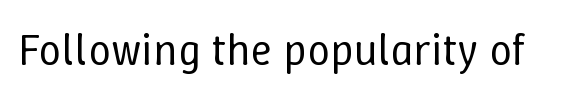
{"italic": "no", "bold": "no", "weight": "regular", "width": "normal", "stroke_contrast": "low", "x_height": "medium", "monospaced": "no", "underline": "no", "letter_spacing": "normal", "letter_spacing_em": 0.0, "glyph_px": 45}
